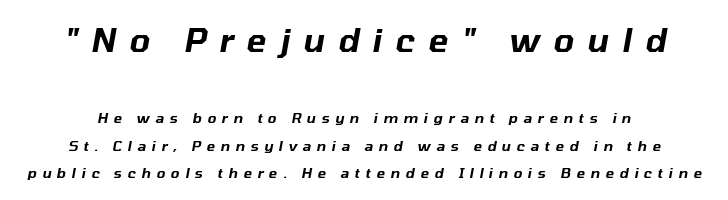
Q: Is the text italic (slanted)? A: Yes, it leans right by about 10 degrees.
Q: Is the text underlined? A: No.
Q: Is the spacing between letters normal or unusually wide? A: Unusually wide.
Q: Is the spacing between lines tight, normal or loose? A: Loose.
Q: Which block of text is set in a larger size, the first (top) or the second (bottom)? A: The first (top) one.
Q: Width (condensed, normal, or wide)? A: Normal.
Q: Stroke contrast? A: Low.
Q: x-height? A: Medium.
Q: Monospaced? A: No.
